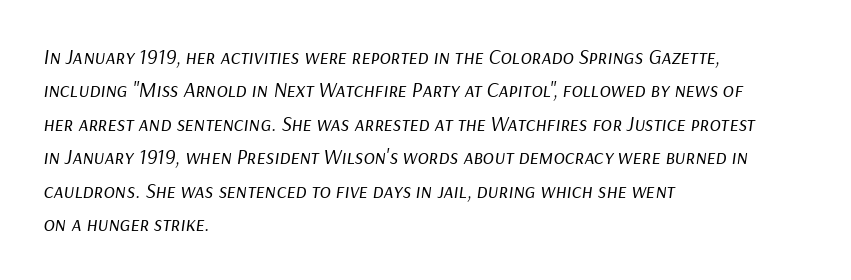
The image shows 21 px text type, italic (leaning right); set left-aligned, normal line spacing (1.59x), normal letter spacing, not underlined.
